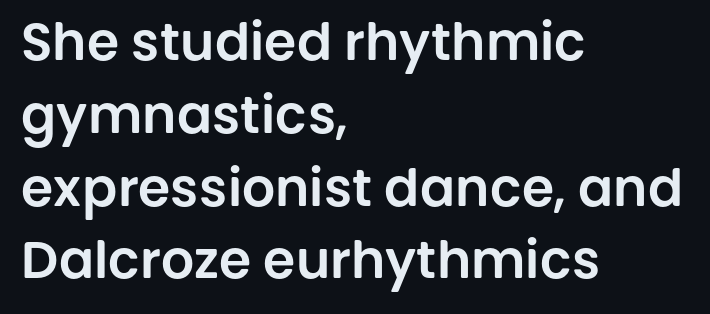
{"serif": "no", "italic": "no", "width": "normal", "stroke_contrast": "low", "x_height": "large", "monospaced": "no", "underline": "no", "align": "left", "line_spacing": "normal", "line_spacing_ratio": 1.4, "letter_spacing": "normal", "letter_spacing_em": 0.0, "glyph_px": 52}
